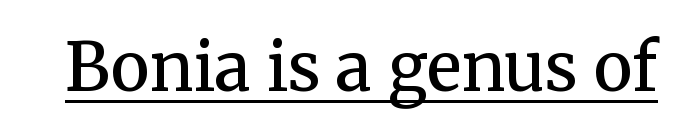
{"serif": "yes", "italic": "no", "bold": "semi", "weight": "semibold", "width": "normal", "stroke_contrast": "medium", "x_height": "medium", "monospaced": "no", "underline": "yes", "letter_spacing": "normal", "letter_spacing_em": 0.0, "glyph_px": 66}
